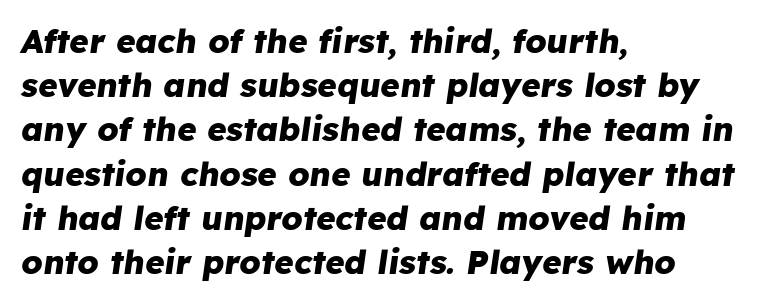
The image shows 33 px heavy type, italic (leaning right); set left-aligned, normal line spacing (1.34x), normal letter spacing, not underlined; low stroke contrast and a medium x-height.
